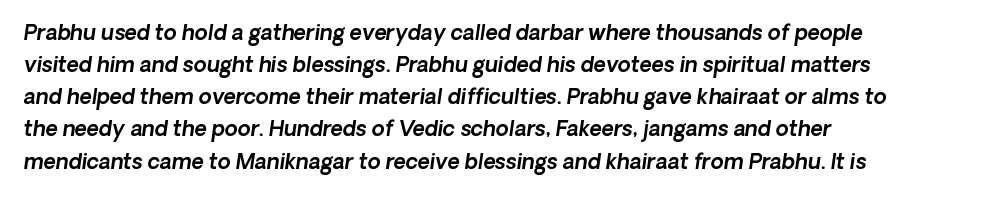
The image shows 21 px text type; set left-aligned, normal line spacing (1.53x), normal letter spacing, not underlined.
